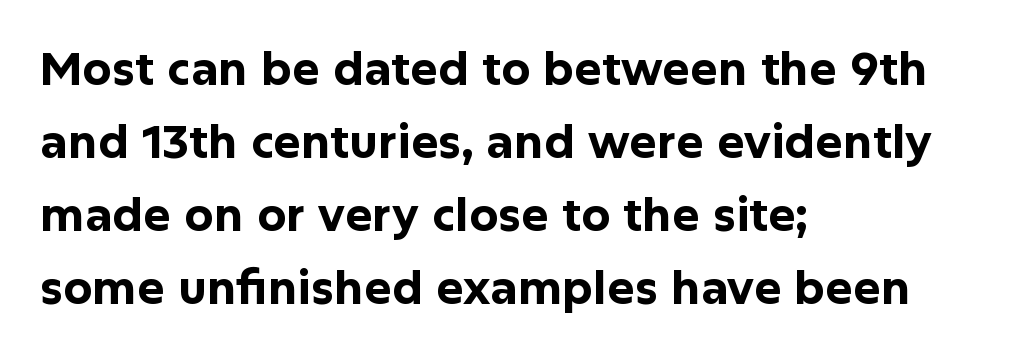
The image shows 46 px bold sans-serif type, upright; set left-aligned, normal line spacing (1.59x), normal letter spacing, not underlined; low stroke contrast and a medium x-height.
